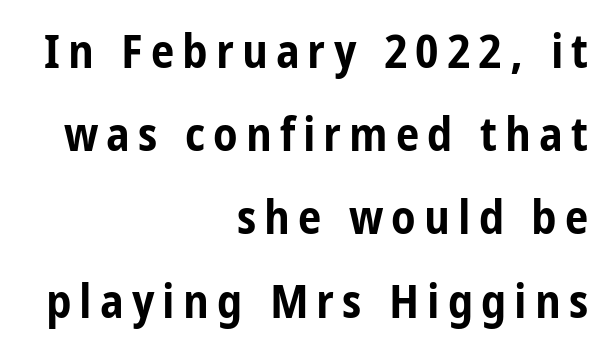
The image shows 47 px bold, condensed sans-serif type, upright; set right-aligned, line spacing 1.77x, not underlined; low stroke contrast and a medium x-height.
